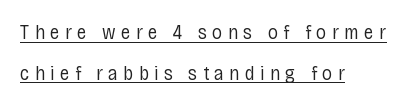
A quiet, ordinary-to-light weight characterises the typeface. The passage shown stacks its lines with a broad gap. Compared with undecorated copy, this sample adds a rule below the words. Posture: straight, roman, zero tilt. Reading down the block, your eye returns to a fixed left position each line.
